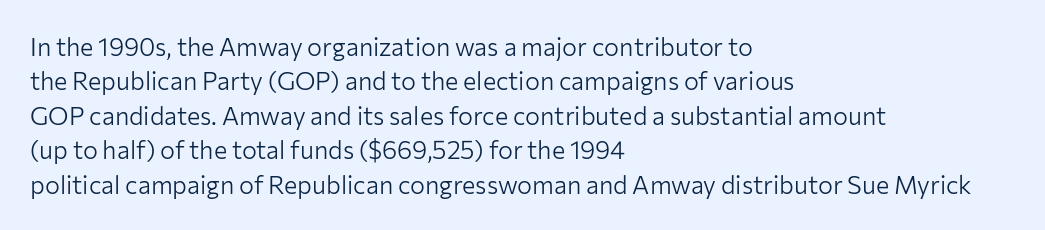
The image shows 25 px text type, upright; set left-aligned, normal line spacing (1.38x), normal letter spacing, not underlined.
